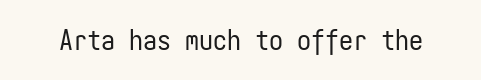
The image shows 28 px regular-weight, condensed sans-serif type, upright, monospaced; set normal letter spacing, not underlined; low stroke contrast and a medium x-height.
